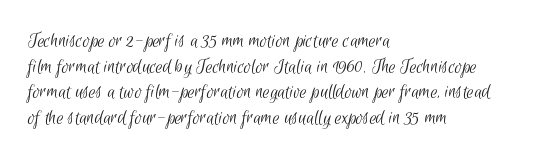
The image shows 21 px text type; set left-aligned, line spacing 1.22x, normal letter spacing, not underlined.
